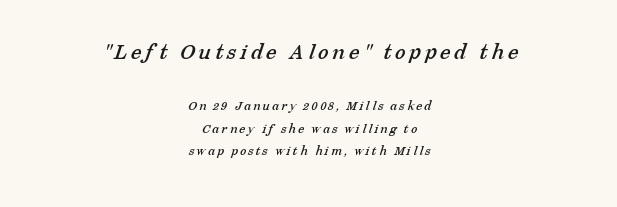
The image shows 24 px text type; set centered, normal line spacing (1.62x), not underlined; the first (top) block is 1.71x larger.
